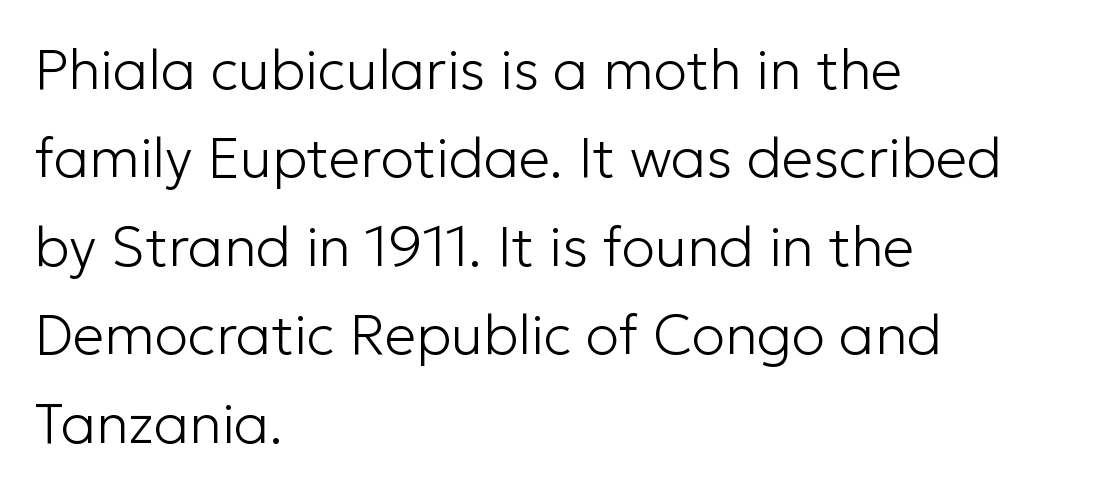
{"serif": "no", "italic": "no", "bold": "no", "weight": "light", "width": "normal", "stroke_contrast": "low", "x_height": "medium", "monospaced": "no", "underline": "no", "align": "left", "line_spacing": "normal", "line_spacing_ratio": 1.58, "letter_spacing": "normal", "letter_spacing_em": 0.0, "glyph_px": 56}
